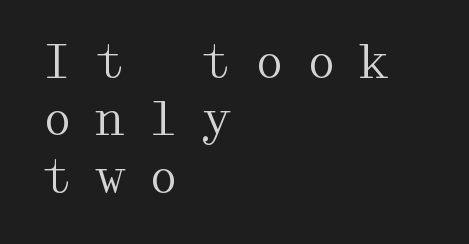
The image shows 46 px regular-weight, wide serif type, upright; set left-aligned, normal line spacing (1.25x), unusually wide letter spacing (+0.45 em), not underlined; medium stroke contrast and a medium x-height.
